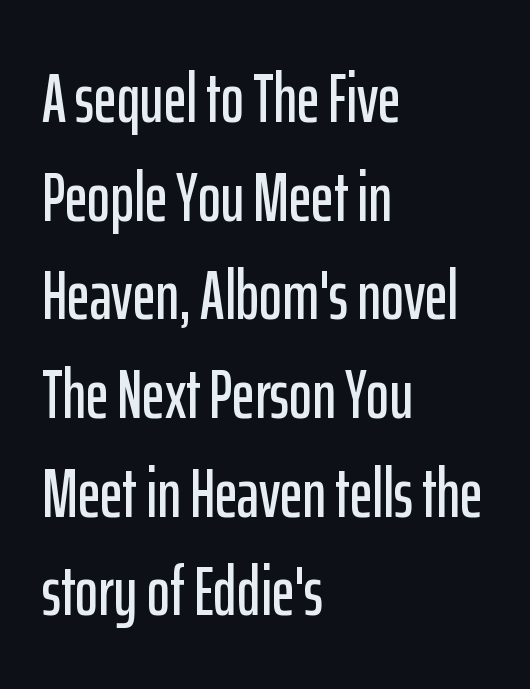
The image shows 70 px condensed sans-serif type, upright; set left-aligned, normal line spacing (1.41x), normal letter spacing, not underlined; low stroke contrast and a medium x-height.
